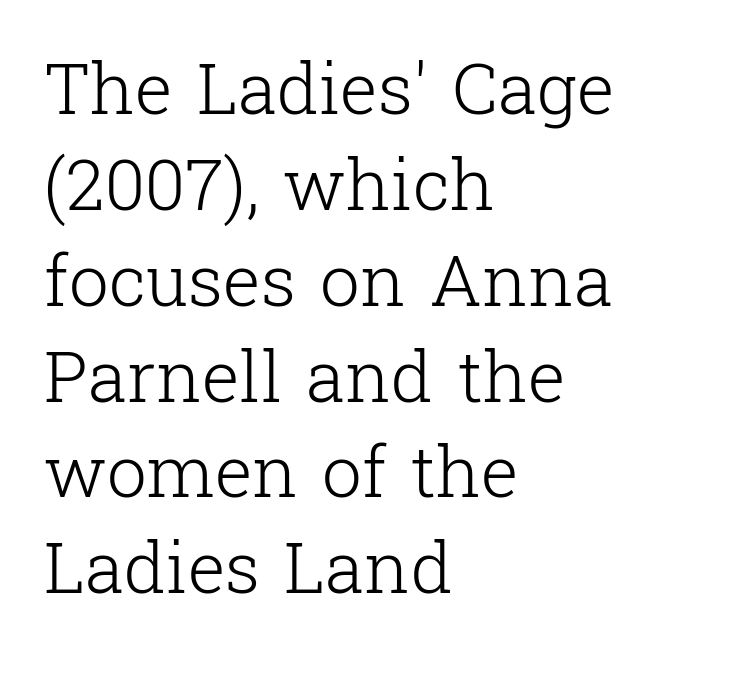
The image shows 71 px light serif type, upright; set left-aligned, normal line spacing (1.35x), normal letter spacing, not underlined; low stroke contrast and a medium x-height.
